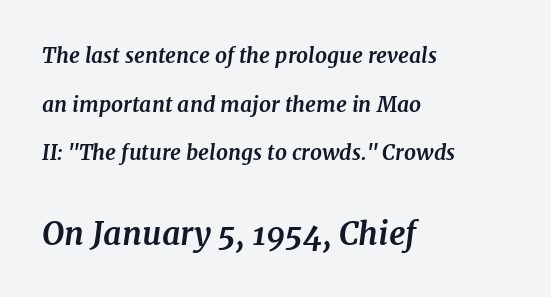
{"serif": "yes", "italic": "yes", "lean": "right", "slant_degrees": 7, "bold": "yes", "weight": "bold", "width": "normal", "stroke_contrast": "medium", "x_height": "medium", "monospaced": "no", "underline": "no", "align": "left", "line_spacing": "loose", "line_spacing_ratio": 2.31, "letter_spacing": "normal", "letter_spacing_em": 0.0, "larger_block": "second", "size_ratio": 1.52, "glyph_px": 32}
